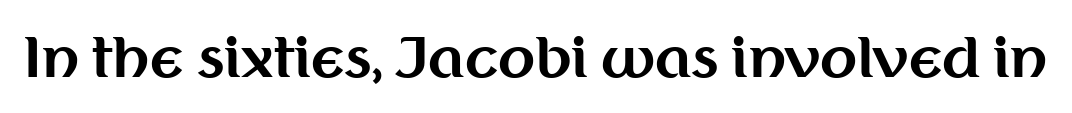
Q: Is the text bold? A: Yes.
Q: Is the text italic (slanted)? A: No, it is upright.
Q: Is the typeface a serif or a sans-serif typeface? A: Sans-serif.
Q: Is the text underlined? A: No.
Q: Is the spacing between letters normal or unusually wide? A: Normal.
Q: Width (condensed, normal, or wide)? A: Normal.
Q: Stroke contrast? A: Medium.
Q: x-height? A: Medium.
Q: Monospaced? A: No.
